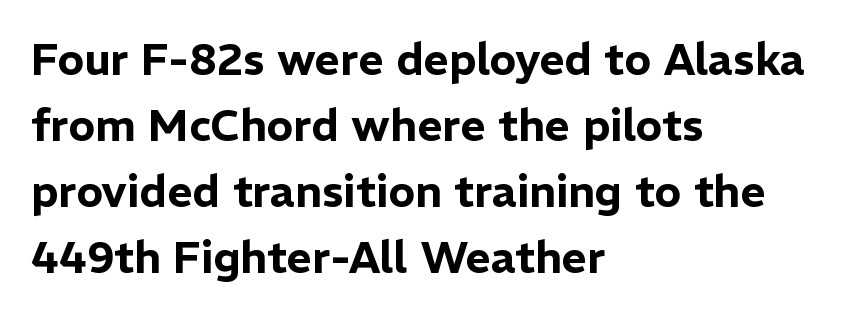
Note the varied advance widths — an 'i' is clearly narrower than an 'm'. This rendering leaves character spacing at its baseline value. Does the type have serifs? No, each stem ends abruptly. Regular leading. A classic flush-left, rag-right setting is used for this passage. If you drew a line through each stem, it would be perfectly vertical.
